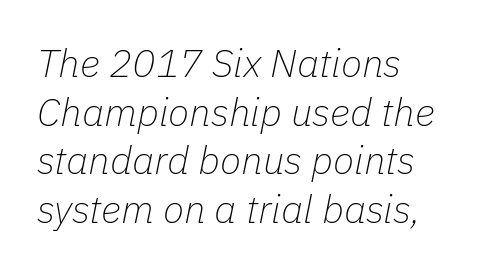
Q: Is the text bold? A: No.
Q: Is the text italic (slanted)? A: Yes, it leans right by about 11 degrees.
Q: Is the text underlined? A: No.
Q: How is the paragraph aligned? A: Left-aligned.
Q: Is the spacing between letters normal or unusually wide? A: Normal.
Q: Is the spacing between lines tight, normal or loose? A: Normal.
Q: Width (condensed, normal, or wide)? A: Normal.
Q: Stroke contrast? A: Low.
Q: x-height? A: Medium.
Q: Monospaced? A: No.
